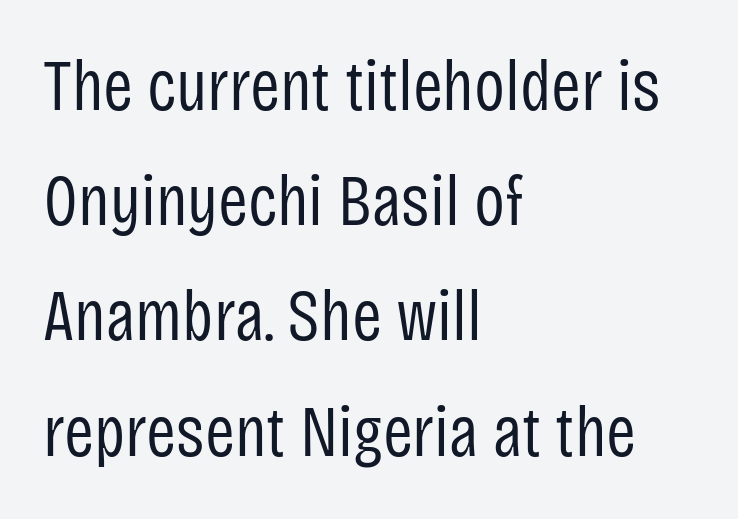
These lines are composed in type without serifs. On a weight scale, this lands at 450 or below. You could not count columns in this text — the font is proportionally spaced. Reading down the block, your eye returns to a fixed left position each line. Just letters on the line, the space beneath them empty. The type sits square on the baseline with zero lean.
